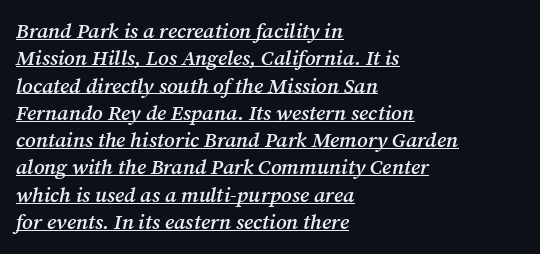
Q: Is the text bold? A: Semi-bold.
Q: Is the text italic (slanted)? A: Yes, it leans right by about 12 degrees.
Q: Is the text underlined? A: Yes.
Q: How is the paragraph aligned? A: Left-aligned.
Q: Is the spacing between letters normal or unusually wide? A: Normal.
Q: Is the spacing between lines tight, normal or loose? A: Normal.
